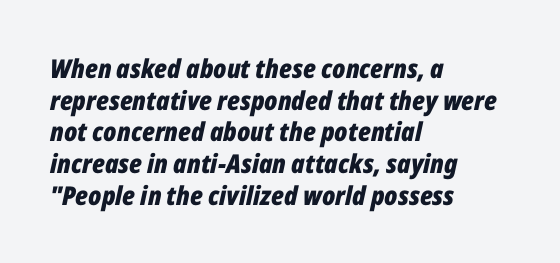
Q: Is the text bold? A: Yes.
Q: Is the text italic (slanted)? A: Yes, it leans right by about 12 degrees.
Q: Is the text underlined? A: No.
Q: How is the paragraph aligned? A: Left-aligned.
Q: Is the spacing between letters normal or unusually wide? A: Normal.
